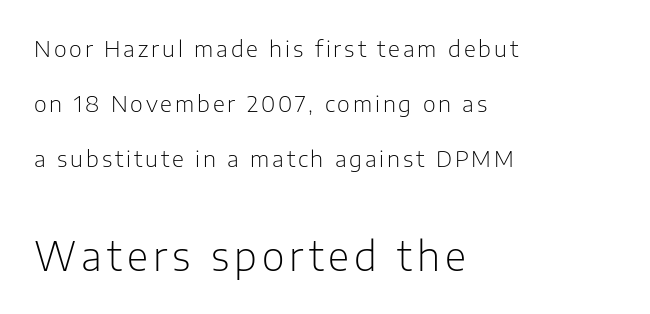
Q: Is the text bold? A: No.
Q: Is the text italic (slanted)? A: No, it is upright.
Q: Is the typeface a serif or a sans-serif typeface? A: Sans-serif.
Q: Is the text underlined? A: No.
Q: How is the paragraph aligned? A: Left-aligned.
Q: Is the spacing between lines tight, normal or loose? A: Loose.
Q: Which block of text is set in a larger size, the first (top) or the second (bottom)? A: The second (bottom) one.
Q: Width (condensed, normal, or wide)? A: Normal.
Q: Stroke contrast? A: Low.
Q: x-height? A: Medium.
Q: Monospaced? A: No.
